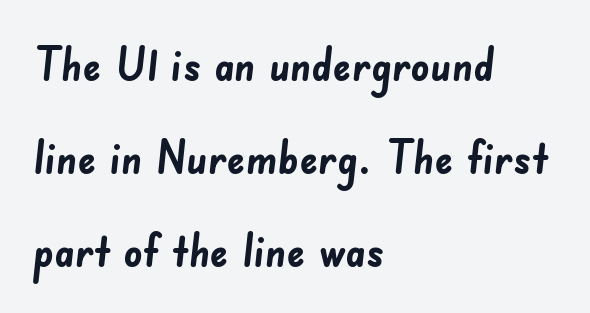
The image shows 46 px semibold sans-serif type; set left-aligned, loose line spacing (2.02x), normal letter spacing, not underlined; low stroke contrast and a small x-height.
